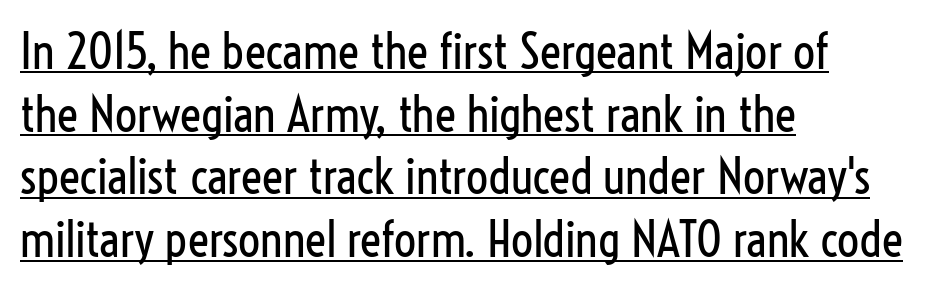
{"serif": "no", "italic": "no", "bold": "no", "weight": "regular", "width": "condensed", "stroke_contrast": "low", "x_height": "medium", "monospaced": "no", "underline": "yes", "align": "left", "line_spacing": "normal", "line_spacing_ratio": 1.28, "letter_spacing": "normal", "letter_spacing_em": 0.0, "glyph_px": 49}
